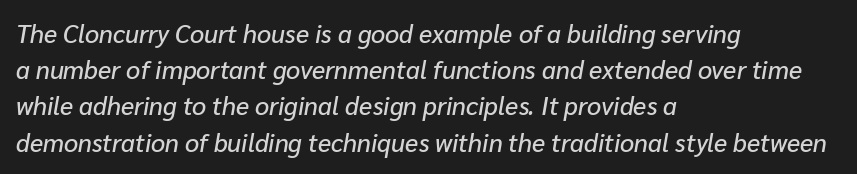
{"italic": "yes", "lean": "right", "slant_degrees": 10, "underline": "no", "align": "left", "line_spacing": "normal", "line_spacing_ratio": 1.45, "letter_spacing": "normal", "letter_spacing_em": 0.0, "glyph_px": 25}
